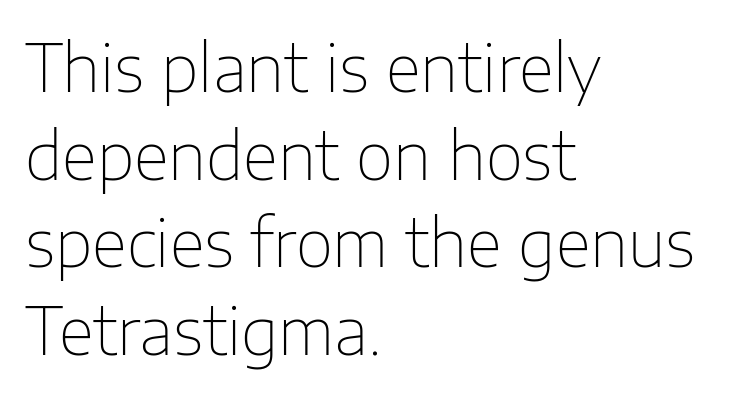
Q: Is the text bold? A: No.
Q: Is the text italic (slanted)? A: No, it is upright.
Q: Is the typeface a serif or a sans-serif typeface? A: Sans-serif.
Q: Is the text underlined? A: No.
Q: How is the paragraph aligned? A: Left-aligned.
Q: Is the spacing between letters normal or unusually wide? A: Normal.
Q: Is the spacing between lines tight, normal or loose? A: Normal.
Q: Width (condensed, normal, or wide)? A: Normal.
Q: Stroke contrast? A: Low.
Q: x-height? A: Medium.
Q: Monospaced? A: No.
